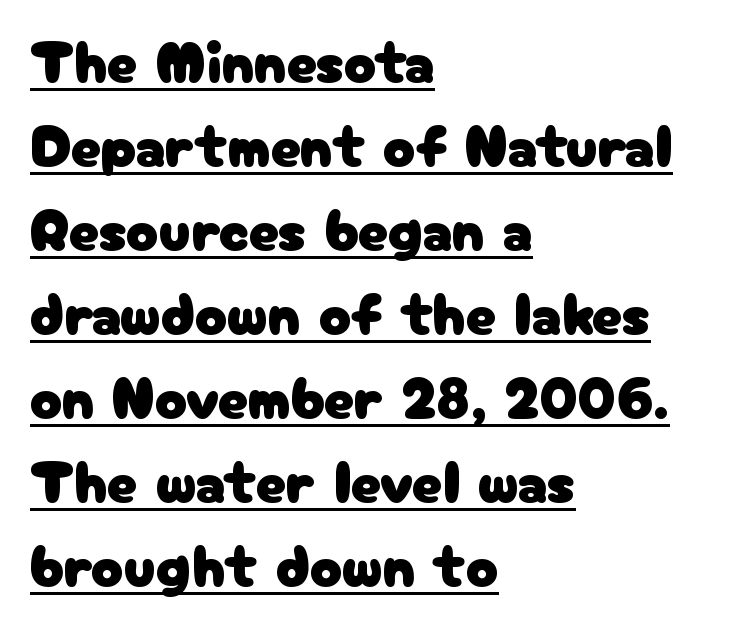
The image shows 60 px sans-serif type, upright; set left-aligned, normal line spacing (1.4x), normal letter spacing, underlined; low stroke contrast and a medium x-height.
